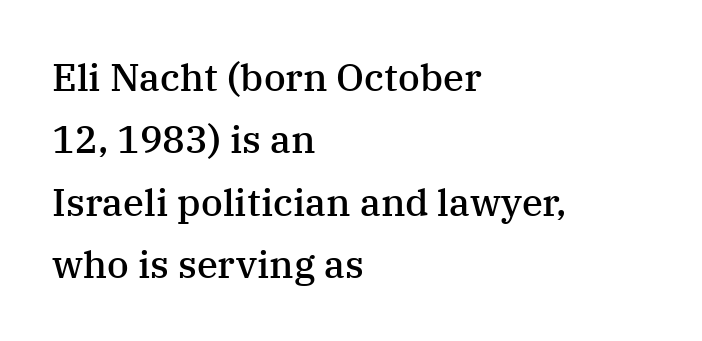
Line spacing here is normal. The gaps between neighbouring characters are ordinary and unremarkable. Italic: no, the glyphs are upright roman. The characters display serif detailing at their extremities.
